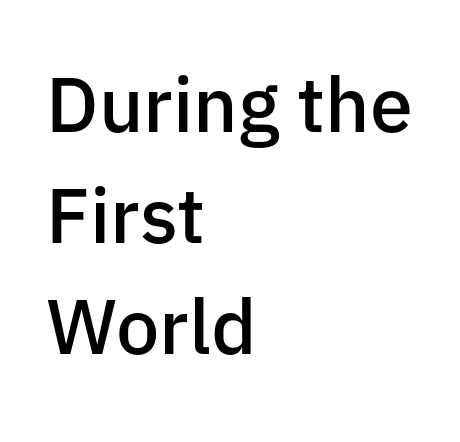
The lines in this sample share a left origin and differ only in where they stop. The type is set solid horizontally, with unmodified tracking. Regarding leading, the lines here are spaced in the standard way. The typeface chosen for these lines omits serifs. Nobody drew a line under any word here. In terms of posture, this sample is upright.
